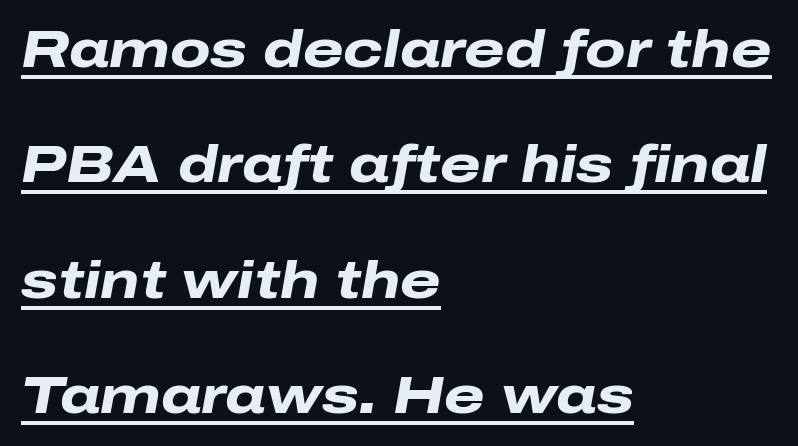
Q: Is the text bold? A: Yes.
Q: Is the text italic (slanted)? A: Yes, it leans right by about 10 degrees.
Q: Is the text underlined? A: Yes.
Q: How is the paragraph aligned? A: Left-aligned.
Q: Is the spacing between letters normal or unusually wide? A: Normal.
Q: Is the spacing between lines tight, normal or loose? A: Loose.
Q: Width (condensed, normal, or wide)? A: Wide.
Q: Stroke contrast? A: Low.
Q: x-height? A: Medium.
Q: Monospaced? A: No.
